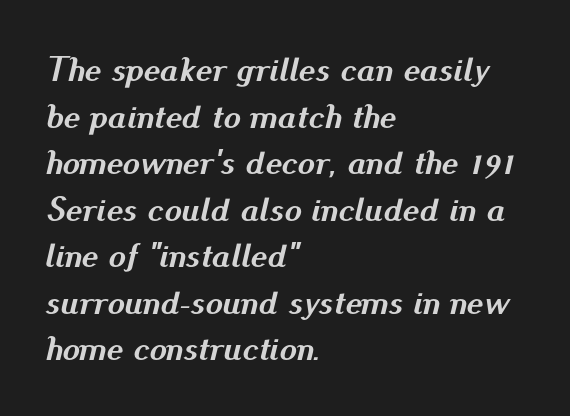
Q: Is the text bold? A: Yes.
Q: Is the text italic (slanted)? A: Yes, it leans right by about 13 degrees.
Q: Is the text underlined? A: No.
Q: How is the paragraph aligned? A: Left-aligned.
Q: Is the spacing between letters normal or unusually wide? A: Normal.
Q: Is the spacing between lines tight, normal or loose? A: Normal.
Q: Width (condensed, normal, or wide)? A: Normal.
Q: Stroke contrast? A: Medium.
Q: x-height? A: Small.
Q: Monospaced? A: No.
